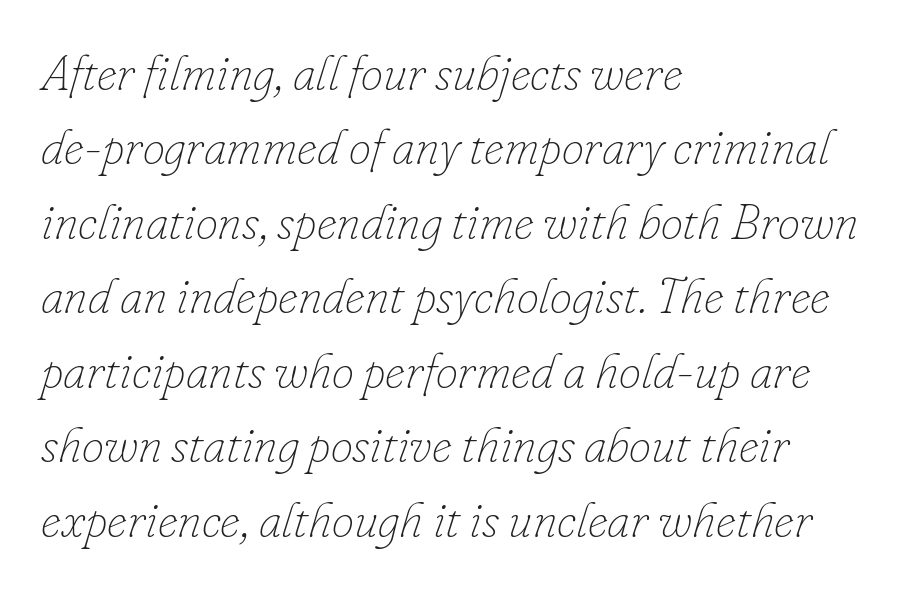
Slanted lettering throughout. Is there much room between lines? A standard amount, neither cramped nor airy. The rag falls on the right side of this text block. Think standard paragraph weight, or any step lighter than that.
